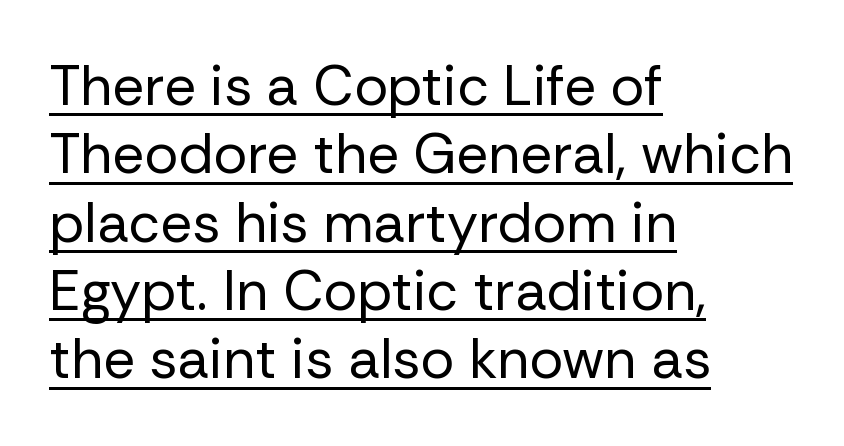
Q: Is the text bold? A: No.
Q: Is the text italic (slanted)? A: No, it is upright.
Q: Is the typeface a serif or a sans-serif typeface? A: Sans-serif.
Q: Is the text underlined? A: Yes.
Q: How is the paragraph aligned? A: Left-aligned.
Q: Is the spacing between letters normal or unusually wide? A: Normal.
Q: Width (condensed, normal, or wide)? A: Normal.
Q: Stroke contrast? A: Low.
Q: x-height? A: Medium.
Q: Monospaced? A: No.
